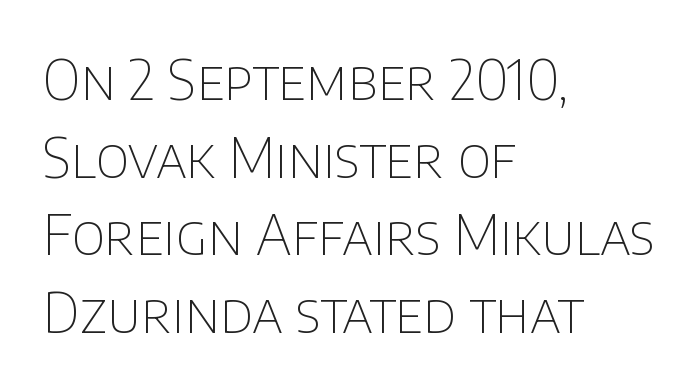
{"serif": "no", "italic": "no", "bold": "no", "weight": "thin", "width": "normal", "stroke_contrast": "low", "x_height": "large", "monospaced": "no", "underline": "no", "align": "left", "line_spacing": "normal", "line_spacing_ratio": 1.41, "letter_spacing": "normal", "letter_spacing_em": 0.0, "glyph_px": 55}
